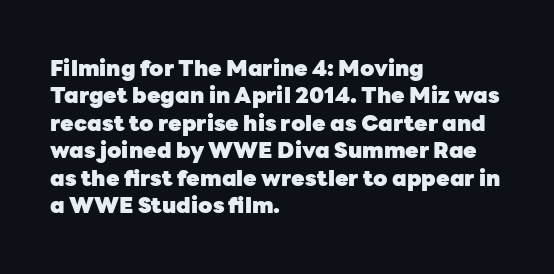
{"italic": "no", "bold": "yes", "underline": "no", "align": "left", "line_spacing": "normal", "line_spacing_ratio": 1.25, "letter_spacing": "normal", "letter_spacing_em": 0.0, "glyph_px": 22}
